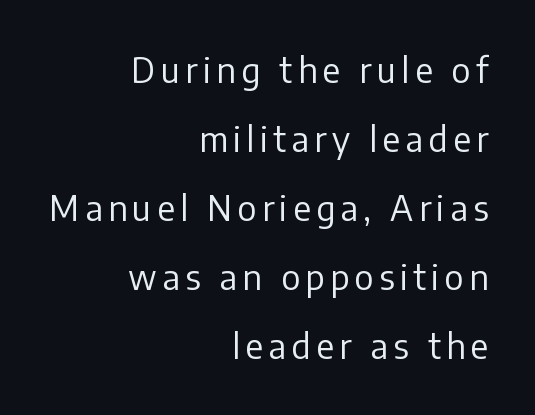
Q: Is the text bold? A: No.
Q: Is the text italic (slanted)? A: No, it is upright.
Q: Is the typeface a serif or a sans-serif typeface? A: Sans-serif.
Q: Is the text underlined? A: No.
Q: How is the paragraph aligned? A: Right-aligned.
Q: Is the spacing between lines tight, normal or loose? A: Loose.
Q: Width (condensed, normal, or wide)? A: Normal.
Q: Stroke contrast? A: Low.
Q: x-height? A: Medium.
Q: Monospaced? A: No.
